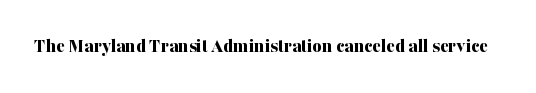
Q: Is the text bold? A: Yes.
Q: Is the text italic (slanted)? A: No, it is upright.
Q: Is the text underlined? A: No.
Q: Is the spacing between letters normal or unusually wide? A: Normal.
